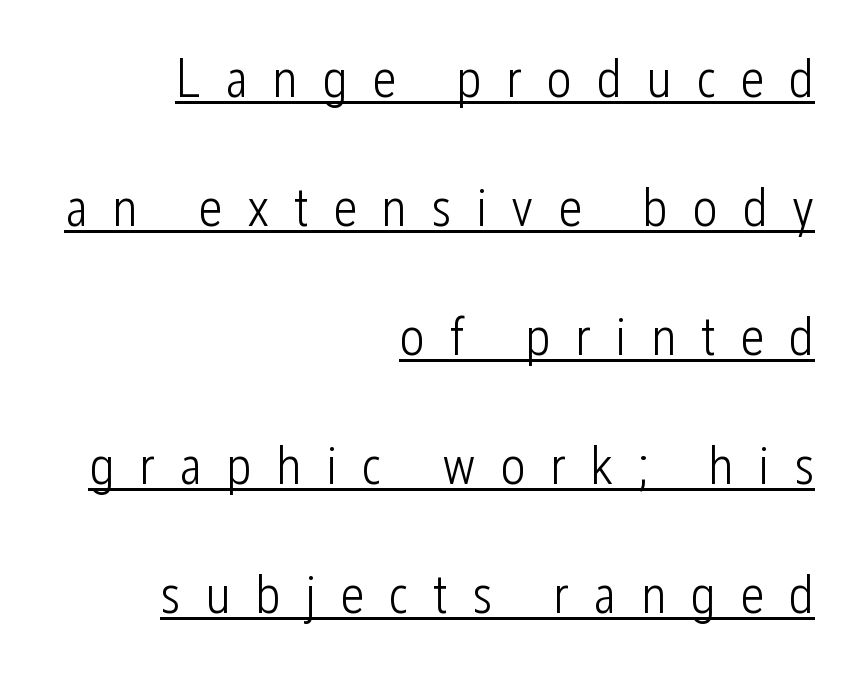
The image shows 54 px light, condensed sans-serif type, upright; set right-aligned, loose line spacing (2.39x), unusually wide letter spacing (+0.45 em), underlined; low stroke contrast and a medium x-height.
